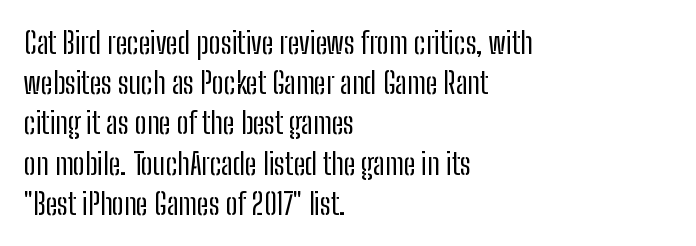
Q: Is the text bold? A: No.
Q: Is the text italic (slanted)? A: No, it is upright.
Q: Is the typeface a serif or a sans-serif typeface? A: Sans-serif.
Q: Is the text underlined? A: No.
Q: How is the paragraph aligned? A: Left-aligned.
Q: Is the spacing between letters normal or unusually wide? A: Normal.
Q: Is the spacing between lines tight, normal or loose? A: Normal.
Q: Width (condensed, normal, or wide)? A: Condensed.
Q: Stroke contrast? A: Low.
Q: x-height? A: Medium.
Q: Monospaced? A: No.
